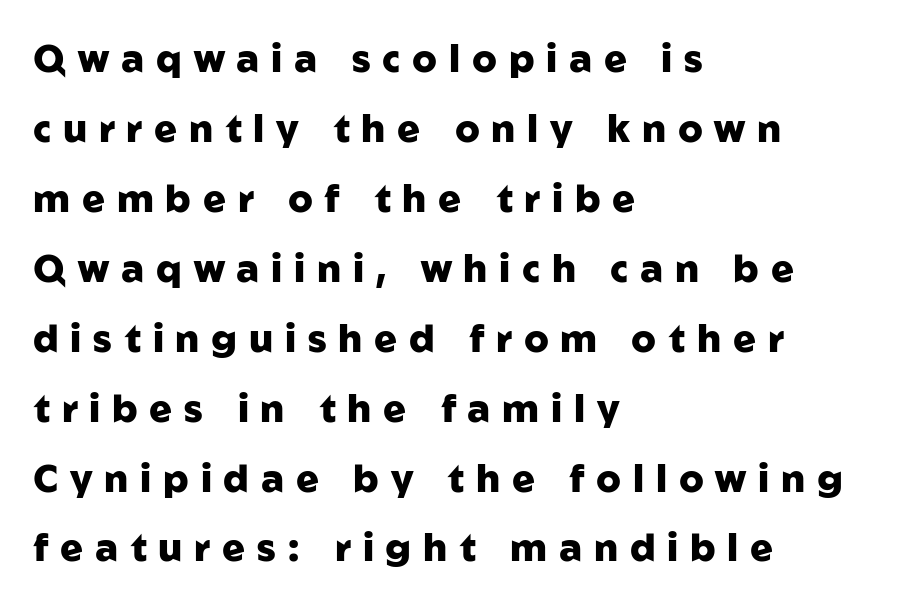
Q: Is the text bold? A: Yes.
Q: Is the text italic (slanted)? A: No, it is upright.
Q: Is the typeface a serif or a sans-serif typeface? A: Sans-serif.
Q: Is the text underlined? A: No.
Q: How is the paragraph aligned? A: Left-aligned.
Q: Is the spacing between letters normal or unusually wide? A: Unusually wide.
Q: Width (condensed, normal, or wide)? A: Normal.
Q: Stroke contrast? A: Low.
Q: x-height? A: Medium.
Q: Monospaced? A: No.
